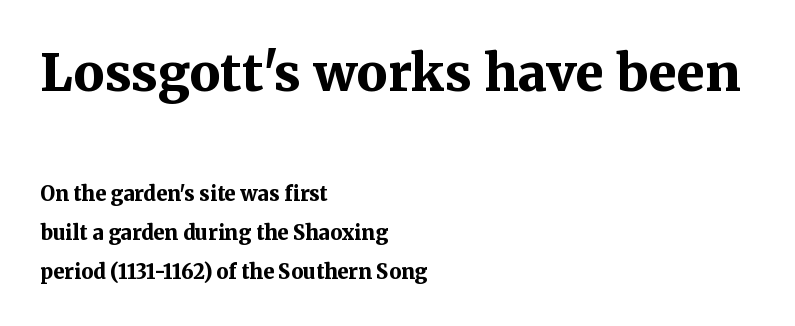
The image shows 51 px bold serif type, upright; set left-aligned, loose line spacing (1.96x), normal letter spacing, not underlined; the first (top) block is 2.55x larger; medium stroke contrast and a medium x-height.
